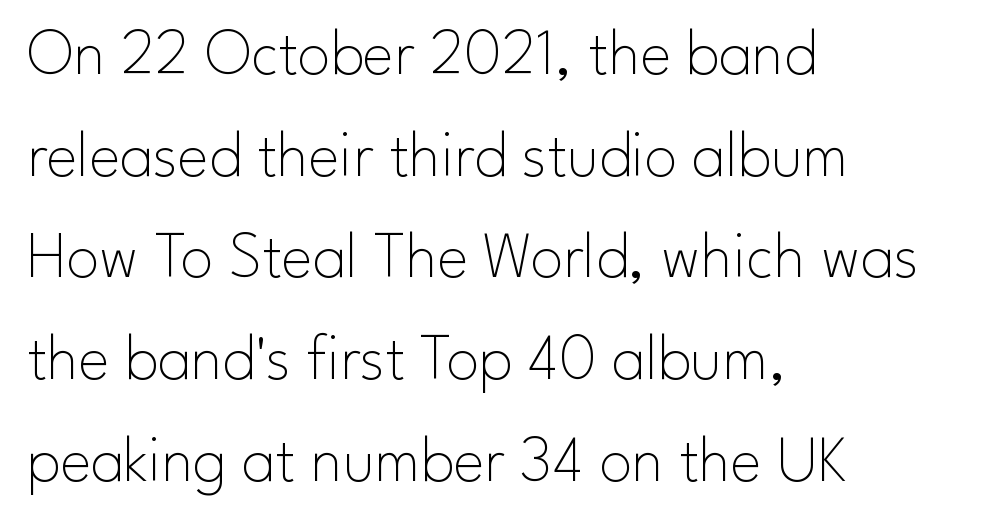
Underline: absent. Summary of weight: not heavy and not bold. Interline gaps are of average width in this sample. Proportional: the letters do not fall into vertical columns. The rendering anchors every line to the left-hand side. These lines were composed using upright roman letters.
